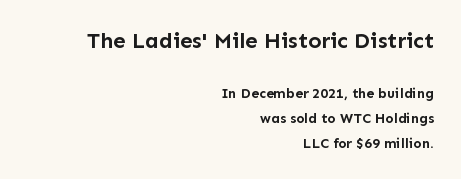
The first block has been scaled up relative to the second. As a designer I'd log this as weight 700, bold. Nope, not italic — everything's standing straight. This rendering uses right alignment, leaving the left contour irregular. The gaps between neighbouring characters are ordinary and unremarkable.
